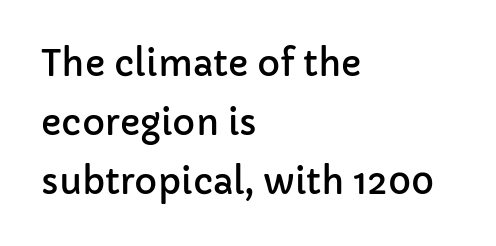
Q: Is the text italic (slanted)? A: No, it is upright.
Q: Is the typeface a serif or a sans-serif typeface? A: Sans-serif.
Q: Is the text underlined? A: No.
Q: How is the paragraph aligned? A: Left-aligned.
Q: Is the spacing between letters normal or unusually wide? A: Normal.
Q: Is the spacing between lines tight, normal or loose? A: Normal.
Q: Width (condensed, normal, or wide)? A: Normal.
Q: Stroke contrast? A: Low.
Q: x-height? A: Medium.
Q: Monospaced? A: No.
